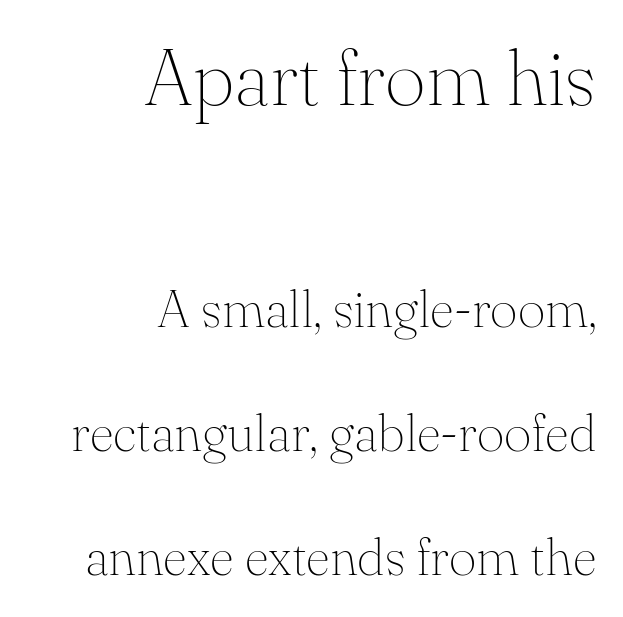
{"serif": "yes", "italic": "no", "bold": "no", "weight": "thin", "width": "normal", "stroke_contrast": "medium", "x_height": "small", "monospaced": "no", "underline": "no", "align": "right", "line_spacing": "loose", "line_spacing_ratio": 2.34, "letter_spacing": "normal", "letter_spacing_em": 0.0, "larger_block": "first", "size_ratio": 1.49, "glyph_px": 79}
